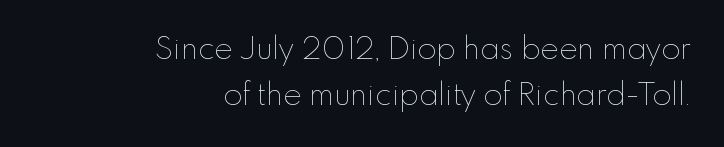
The image shows 31 px thin type, upright; set right-aligned, normal line spacing (1.48x), normal letter spacing, not underlined; low stroke contrast and a small x-height.
